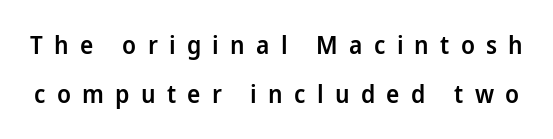
The image shows 25 px text type, upright; set loose line spacing (1.98x), unusually wide letter spacing (+0.45 em), not underlined.
